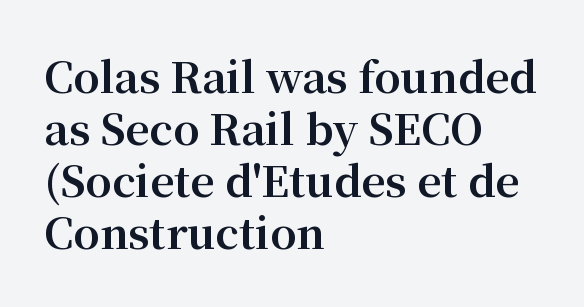
The image shows 42 px bold serif type, upright; set left-aligned, line spacing 1.24x, normal letter spacing, not underlined; medium stroke contrast and a medium x-height.
